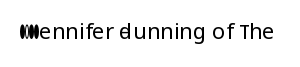
The image shows 22 px text type, upright; set normal letter spacing, not underlined.
